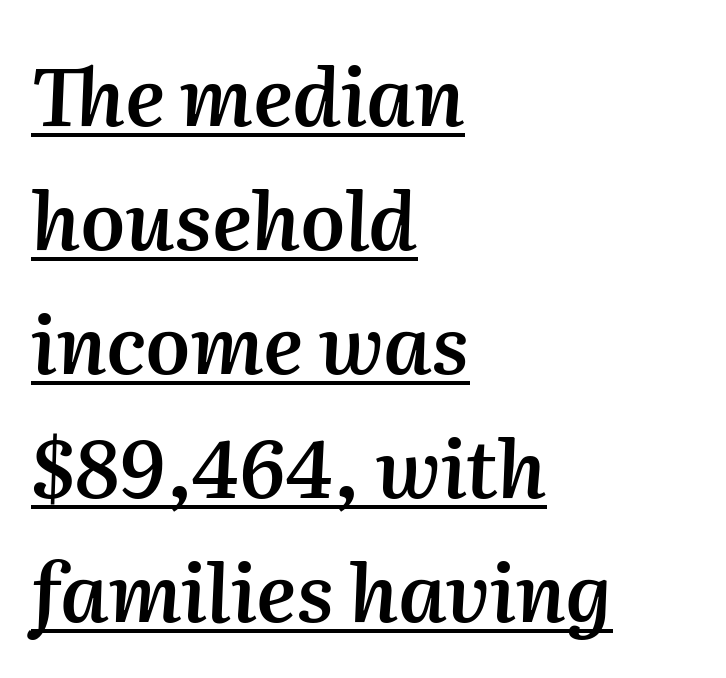
Q: Is the text bold? A: Semi-bold.
Q: Is the text italic (slanted)? A: Yes, it leans right by about 2 degrees.
Q: Is the text underlined? A: Yes.
Q: How is the paragraph aligned? A: Left-aligned.
Q: Is the spacing between letters normal or unusually wide? A: Normal.
Q: Is the spacing between lines tight, normal or loose? A: Normal.
Q: Width (condensed, normal, or wide)? A: Normal.
Q: Stroke contrast? A: Medium.
Q: x-height? A: Medium.
Q: Monospaced? A: No.
